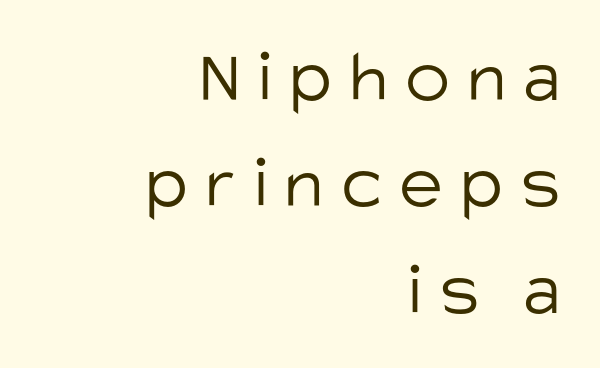
Q: Is the text bold? A: No.
Q: Is the text italic (slanted)? A: No, it is upright.
Q: Is the typeface a serif or a sans-serif typeface? A: Sans-serif.
Q: Is the text underlined? A: No.
Q: How is the paragraph aligned? A: Right-aligned.
Q: Is the spacing between letters normal or unusually wide? A: Unusually wide.
Q: Is the spacing between lines tight, normal or loose? A: Normal.
Q: Width (condensed, normal, or wide)? A: Normal.
Q: Stroke contrast? A: Low.
Q: x-height? A: Large.
Q: Monospaced? A: No.
